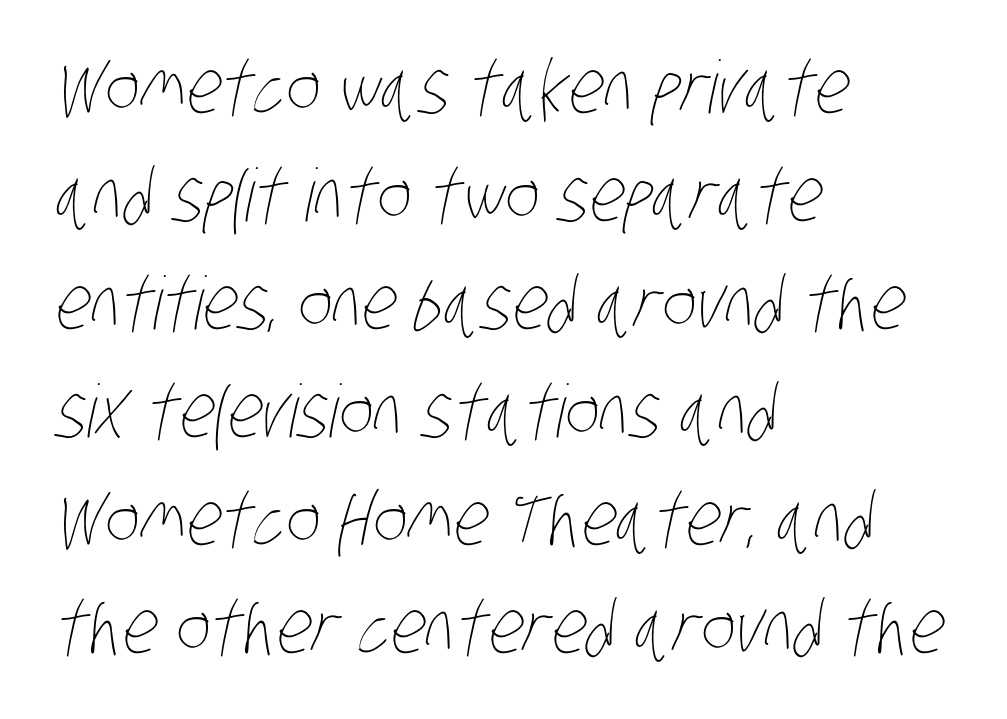
The image shows 73 px thin, condensed type; set left-aligned, normal line spacing (1.48x), normal letter spacing, not underlined; low stroke contrast and a large x-height.
